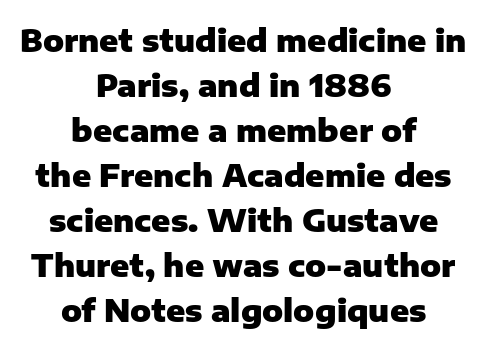
Glyph-to-glyph distance matches everyday printed text. The typesetter chose a symmetrical, centered arrangement here. The axis of the letterforms is exactly vertical. Reading down the column, the eye jumps a familiar distance to each next line.
